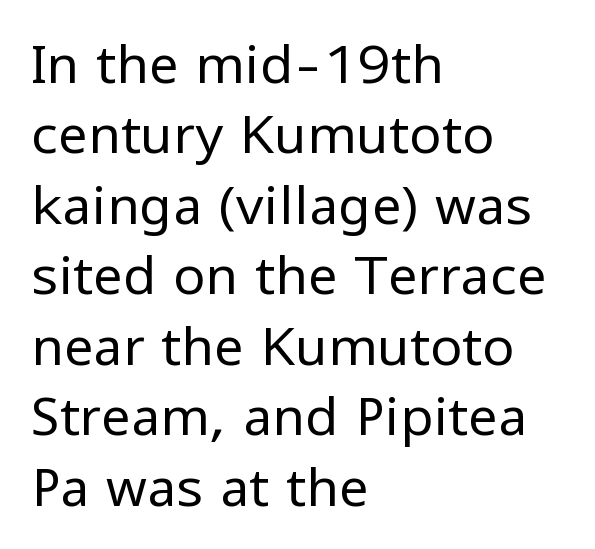
{"serif": "no", "italic": "no", "bold": "no", "weight": "regular", "width": "normal", "stroke_contrast": "low", "x_height": "medium", "monospaced": "no", "underline": "no", "align": "left", "line_spacing": "normal", "line_spacing_ratio": 1.33, "letter_spacing": "normal", "letter_spacing_em": 0.0, "glyph_px": 53}
